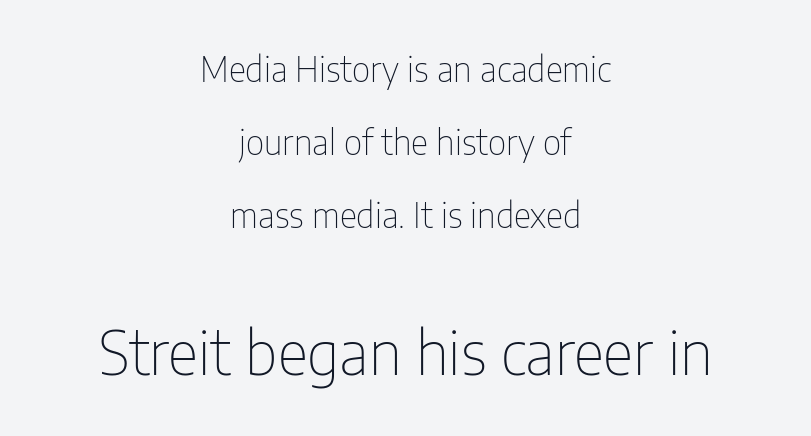
Vertically, the passage feels expansive, rows floating well apart. The letters advance in unequal steps, a hallmark of proportional type. Stroke mass is kept to a normal reading level or below. Nope, no serifs anywhere on these letters. Upright lettering throughout. Observe the ordinary spacing: letters are neighbours, not strangers.
